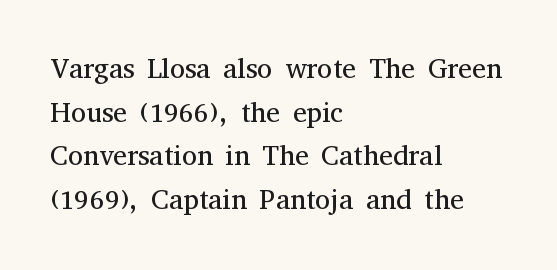
The image shows 28 px regular-weight serif type, upright; set left-aligned, normal line spacing (1.56x), normal letter spacing, not underlined; medium stroke contrast and a medium x-height.
